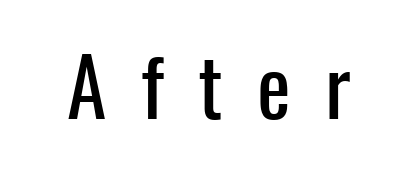
The face used here is rendered with a markedly widened letterfit. You can tell it's not italic because the verticals are truly vertical. Looks like regular typesetting: each glyph gets only the width it needs. Clear beneath every line of the passage.
